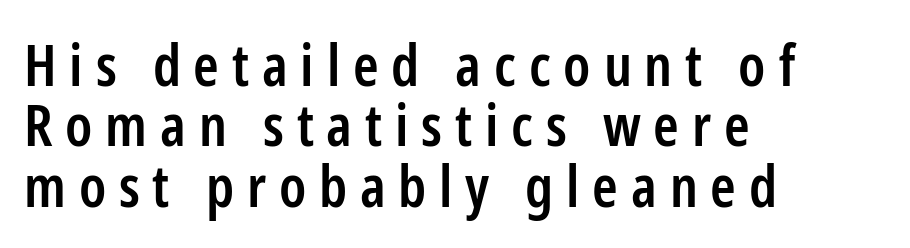
{"serif": "no", "italic": "no", "bold": "semi", "weight": "semibold", "width": "condensed", "stroke_contrast": "low", "x_height": "medium", "monospaced": "no", "underline": "no", "align": "left", "line_spacing": "tight", "line_spacing_ratio": 1.04, "letter_spacing": "wide", "letter_spacing_em": 0.22, "glyph_px": 58}
